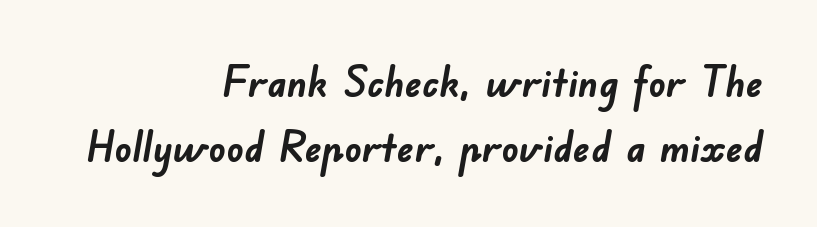
Q: Is the text bold? A: Yes.
Q: Is the typeface a serif or a sans-serif typeface? A: Sans-serif.
Q: Is the text underlined? A: No.
Q: How is the paragraph aligned? A: Right-aligned.
Q: Is the spacing between letters normal or unusually wide? A: Normal.
Q: Is the spacing between lines tight, normal or loose? A: Normal.
Q: Width (condensed, normal, or wide)? A: Normal.
Q: Stroke contrast? A: Low.
Q: x-height? A: Small.
Q: Monospaced? A: No.
